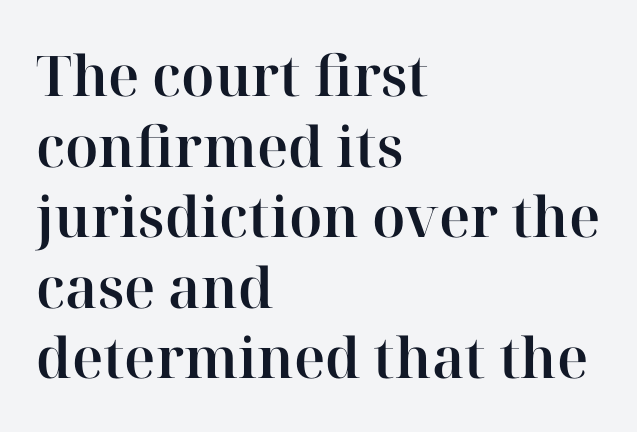
{"serif": "yes", "italic": "no", "width": "normal", "stroke_contrast": "high", "x_height": "medium", "monospaced": "no", "underline": "no", "align": "left", "line_spacing": "normal", "line_spacing_ratio": 1.26, "letter_spacing": "normal", "letter_spacing_em": 0.0, "glyph_px": 56}
